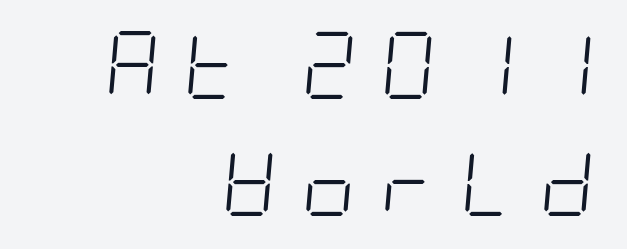
Decoration check: the copy has no underline. You could only call the tracking loose — the letters float apart. Stroke thickness stays within the range of a standard reading face or lighter. The lines are quadded right. The passage shown leans; its letterforms are oblique.
